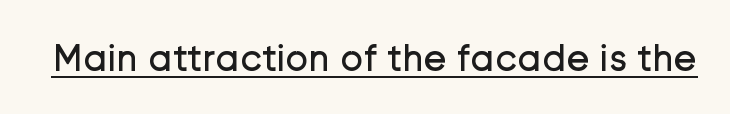
What kind of face is this? One without serifs — a sans. You can see a thin bar hugging the bottom of the glyphs. Ascenders rise straight up at ninety degrees. The weight tops out at a normal text grade. Varying glyph widths throughout — classic text-font behaviour. Look at the tracking — it's just the regular setting, nothing added.
